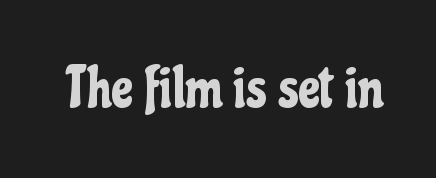
{"serif": "no", "italic": "no", "width": "condensed", "stroke_contrast": "low", "x_height": "medium", "monospaced": "no", "underline": "no", "letter_spacing": "normal", "letter_spacing_em": 0.0, "glyph_px": 58}
